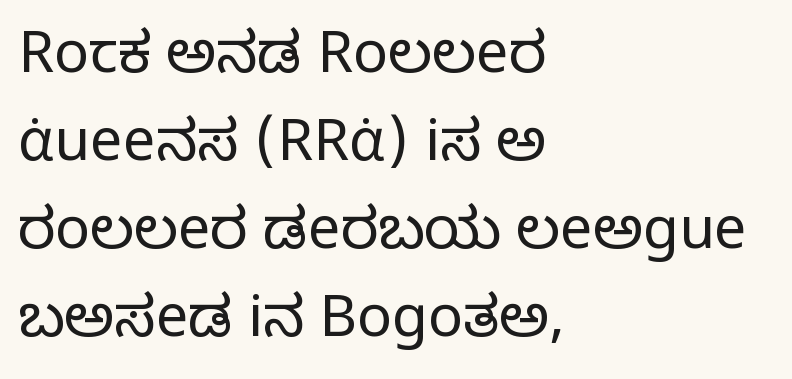
Q: Is the text bold? A: No.
Q: Is the text italic (slanted)? A: No, it is upright.
Q: Is the typeface a serif or a sans-serif typeface? A: Serif.
Q: Is the text underlined? A: No.
Q: How is the paragraph aligned? A: Left-aligned.
Q: Is the spacing between letters normal or unusually wide? A: Normal.
Q: Is the spacing between lines tight, normal or loose? A: Normal.
Q: Width (condensed, normal, or wide)? A: Normal.
Q: Stroke contrast? A: Low.
Q: x-height? A: Large.
Q: Monospaced? A: No.
